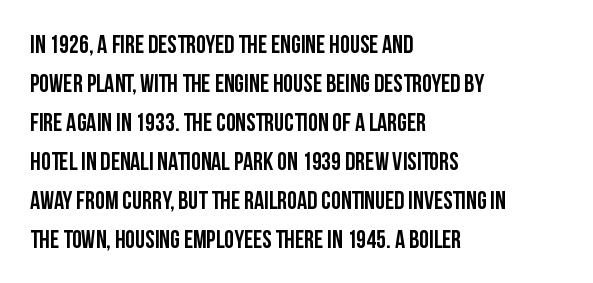
The image shows 25 px bold type, upright; set left-aligned, normal line spacing (1.56x), normal letter spacing, not underlined.
